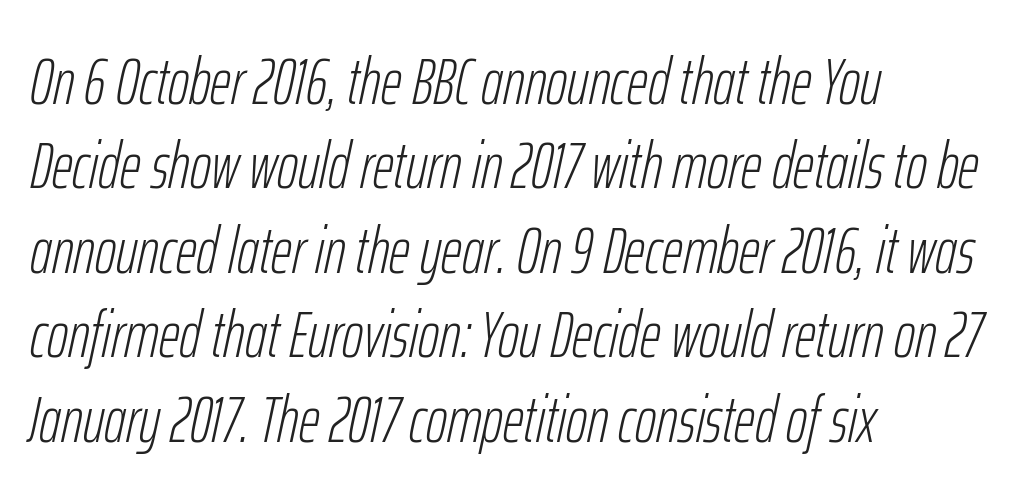
{"italic": "yes", "lean": "right", "slant_degrees": 12, "bold": "no", "weight": "light", "width": "condensed", "stroke_contrast": "low", "x_height": "medium", "monospaced": "no", "underline": "no", "align": "left", "line_spacing": "normal", "line_spacing_ratio": 1.3, "letter_spacing": "normal", "letter_spacing_em": 0.0, "glyph_px": 65}
